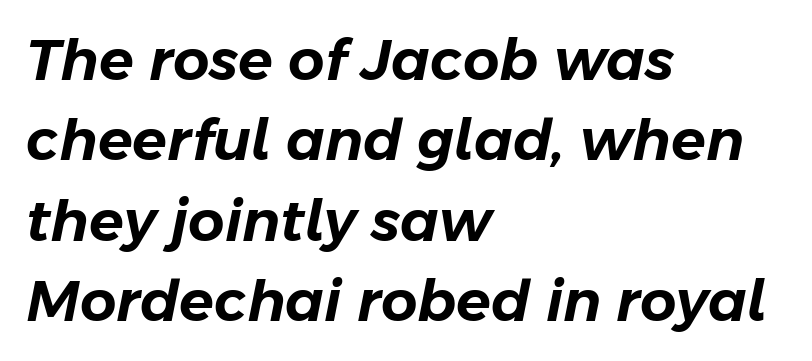
Bare-footed words on every line. Emphasis-style slanted type is in use. Each new line begins a customary step beneath the previous one. Note the varied advance widths — an 'i' is clearly narrower than an 'm'. These lines are set flush left with a ragged right edge. Tracking here is standard; glyphs follow each other at the usual distance.
